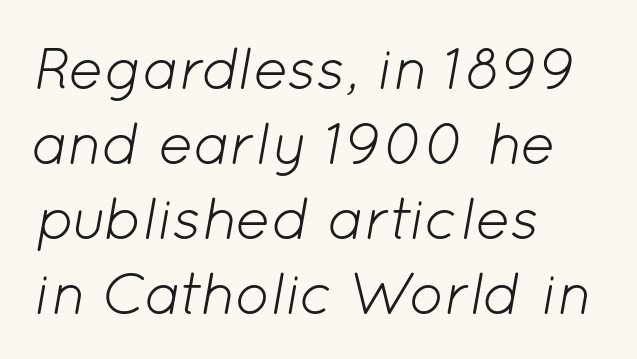
Q: Is the text bold? A: No.
Q: Is the text italic (slanted)? A: Yes, it leans right by about 12 degrees.
Q: Is the text underlined? A: No.
Q: How is the paragraph aligned? A: Left-aligned.
Q: Is the spacing between letters normal or unusually wide? A: Normal.
Q: Is the spacing between lines tight, normal or loose? A: Normal.
Q: Width (condensed, normal, or wide)? A: Normal.
Q: Stroke contrast? A: Low.
Q: x-height? A: Medium.
Q: Monospaced? A: No.
